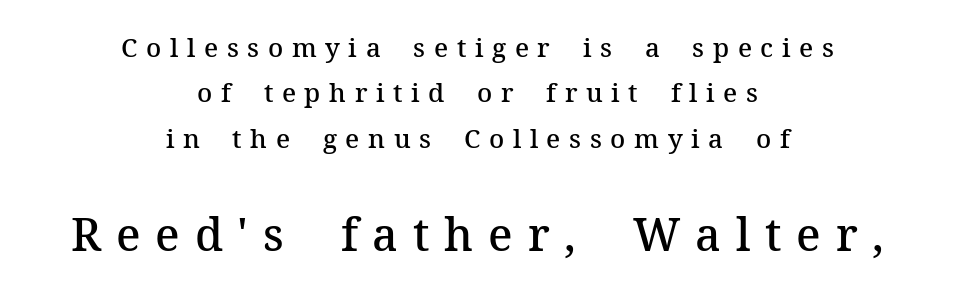
Think of a printed novel: that variable character pitch is what you see here. Each glyph is drawn with semibold strokes, heavier than normal yet not fully bold. Small tapered or slab feet sit at the stroke ends, so this counts as serif. Caption: expanded tracking, letters set apart. Of the two passages, the one underneath uses the larger point size.
